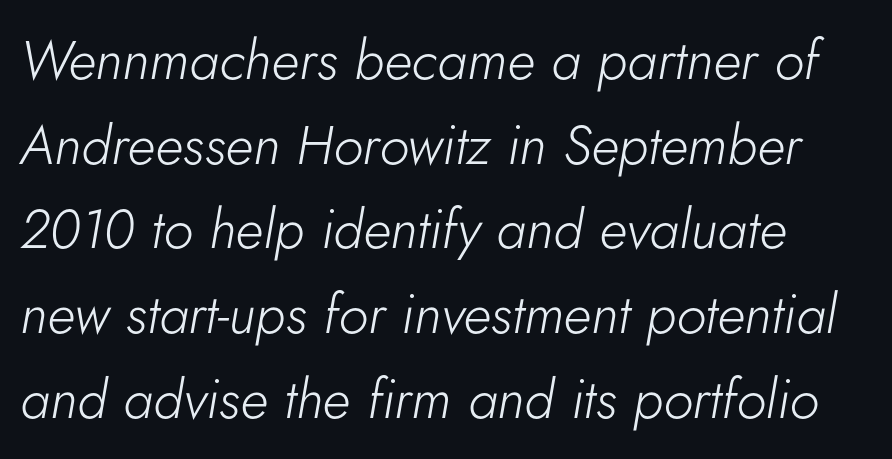
The foot of each line stays bare and open. Heaviness? Minimal to ordinary, like unemphasized prose. In terms of posture, this sample is oblique. A typesetter would call this proportional, since set widths differ per character. The lines sit at an ordinary, default distance from one another. Which margin do the lines hug? The left one — the right edge is uneven.
